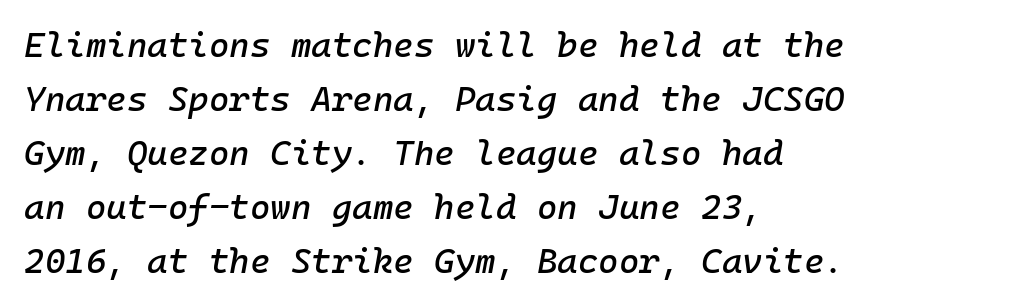
This rendering features lettering with no underline. Whoever set this chose a conventional vertical rhythm. There's an unmistakable incline to the writing here. Horizontally, the lines are justified to the leading edge only. Glyph-to-glyph distance matches everyday printed text.
